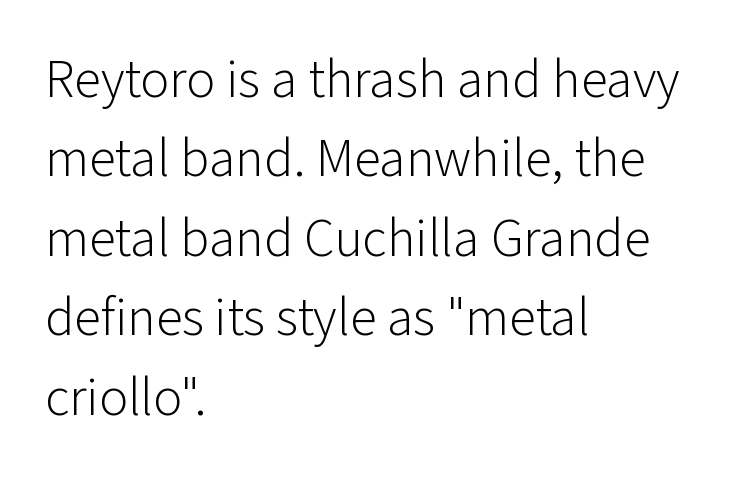
Q: Is the text bold? A: No.
Q: Is the text italic (slanted)? A: No, it is upright.
Q: Is the typeface a serif or a sans-serif typeface? A: Sans-serif.
Q: Is the text underlined? A: No.
Q: How is the paragraph aligned? A: Left-aligned.
Q: Is the spacing between letters normal or unusually wide? A: Normal.
Q: Is the spacing between lines tight, normal or loose? A: Normal.
Q: Width (condensed, normal, or wide)? A: Normal.
Q: Stroke contrast? A: Low.
Q: x-height? A: Medium.
Q: Monospaced? A: No.
